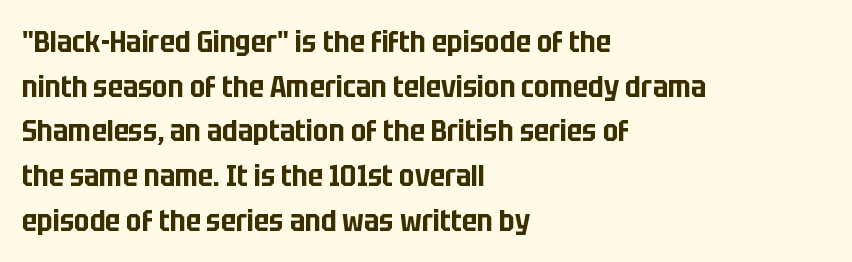
Q: Is the text italic (slanted)? A: No, it is upright.
Q: Is the typeface a serif or a sans-serif typeface? A: Sans-serif.
Q: Is the text underlined? A: No.
Q: How is the paragraph aligned? A: Left-aligned.
Q: Is the spacing between letters normal or unusually wide? A: Normal.
Q: Is the spacing between lines tight, normal or loose? A: Normal.
Q: Width (condensed, normal, or wide)? A: Condensed.
Q: Stroke contrast? A: Low.
Q: x-height? A: Large.
Q: Monospaced? A: No.
